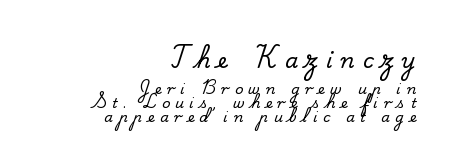
{"underline": "no", "align": "right", "line_spacing": "tight", "line_spacing_ratio": 0.98, "letter_spacing": "wide", "letter_spacing_em": 0.4, "larger_block": "first", "size_ratio": 1.5, "glyph_px": 21}
